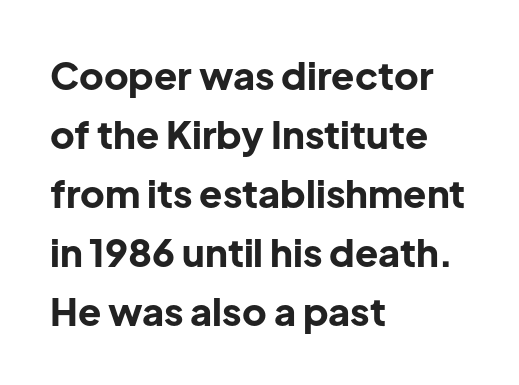
Strong, thick strokes mark this as bold type. Summary of vertical rhythm: regular, with standard interline spacing. Tall strokes in this sample are plumb rather than angled. Serif or sans? Sans — the stroke terminals are bare. Left-aligned paragraph, ragged on the right. The rendering uses natural spacing where letterforms have individual widths.
